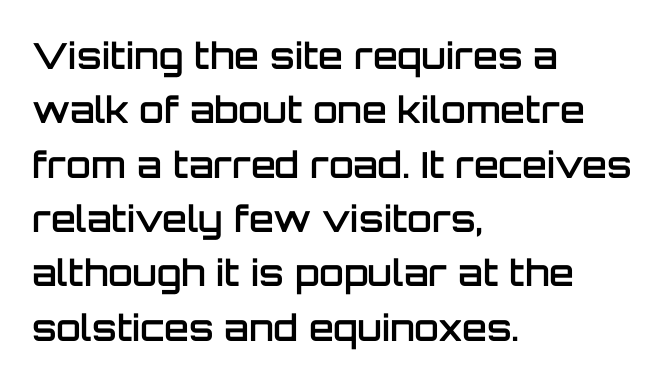
The image shows 36 px semibold sans-serif type, upright; set left-aligned, normal line spacing (1.51x), normal letter spacing, not underlined; low stroke contrast and a large x-height.
